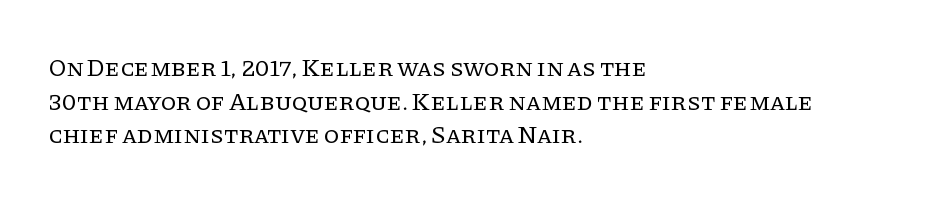
Honestly, there is no underline to notice here at all. When letters stand straight like this, we call the style roman or upright. The passage shown stacks its lines at a standard gap. Horizontal alignment here is leftward, the default for most running prose. Ink coverage per letter is moderate at most.
